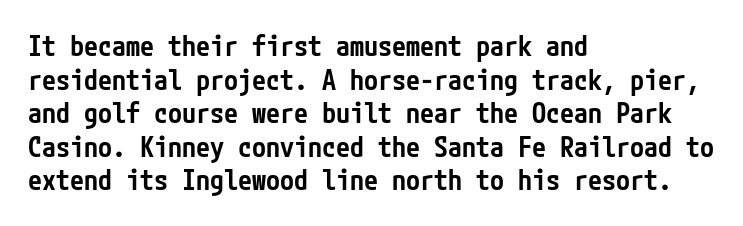
The glyphs have the mass of a demibold cut, below bold. Line starts are locked; line ends wander. Ascenders rise straight up at ninety degrees. The gaps between neighbouring characters are ordinary and unremarkable. Stroke terminals: plain, sans-serif.
